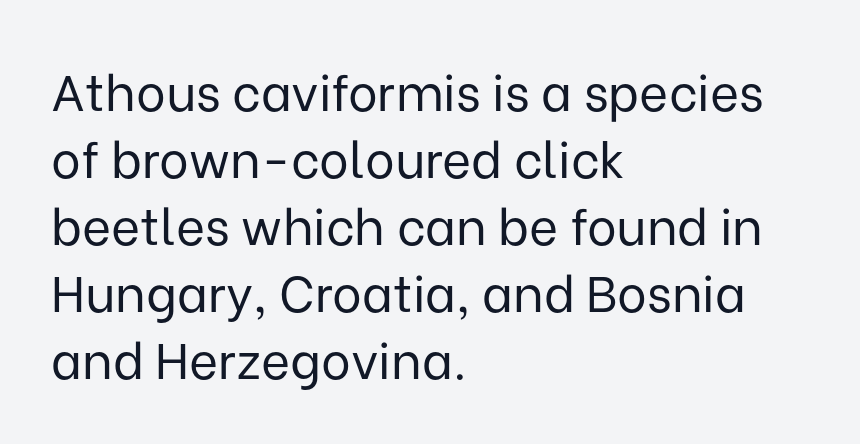
Layout note: lines flush left. The typeface has the unassuming heft of standard copy or less. The letters advance in unequal steps, a hallmark of proportional type. This rendering features lettering with no underline. What kind of face is this? One without serifs — a sans. No italicization has been applied; the sample stays upright.
